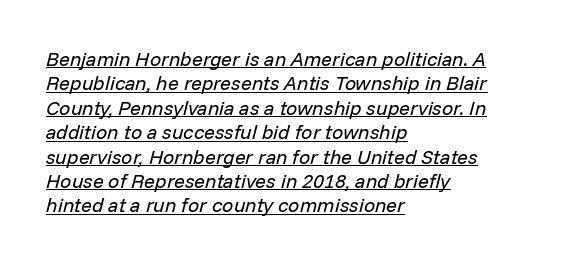
The image shows 20 px text type, italic (leaning right); set left-aligned, line spacing 1.22x, normal letter spacing, underlined.
